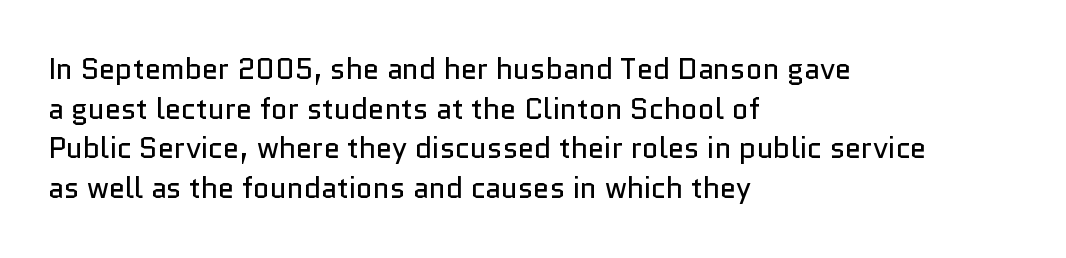
Q: Is the text bold? A: No.
Q: Is the text italic (slanted)? A: No, it is upright.
Q: Is the typeface a serif or a sans-serif typeface? A: Sans-serif.
Q: Is the text underlined? A: No.
Q: How is the paragraph aligned? A: Left-aligned.
Q: Is the spacing between letters normal or unusually wide? A: Normal.
Q: Is the spacing between lines tight, normal or loose? A: Normal.
Q: Width (condensed, normal, or wide)? A: Normal.
Q: Stroke contrast? A: Low.
Q: x-height? A: Medium.
Q: Monospaced? A: No.
